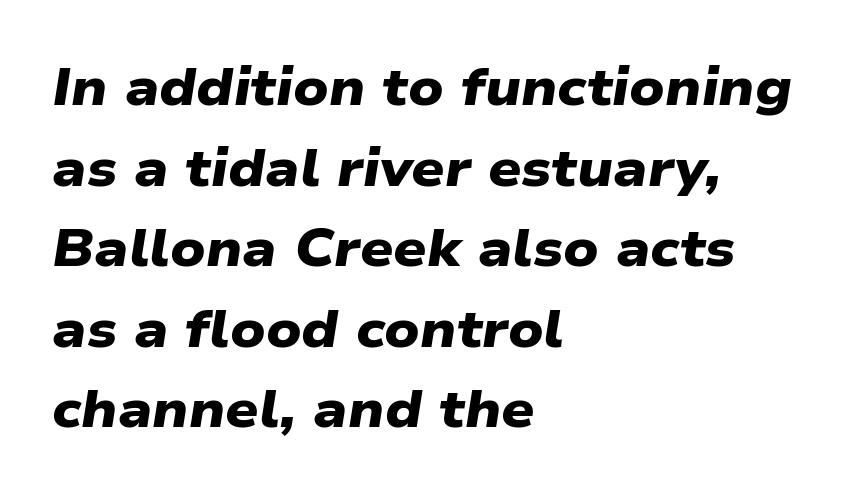
The typeface chosen for these lines omits serifs. Do the characters align in a grid? No, the font is proportional. How heavy is the stroke? Heavy — this is a bold. The passage shown is not underscored anywhere. Observe the ordinary spacing: letters are neighbours, not strangers. In CSS terms this would be text-align: left.
